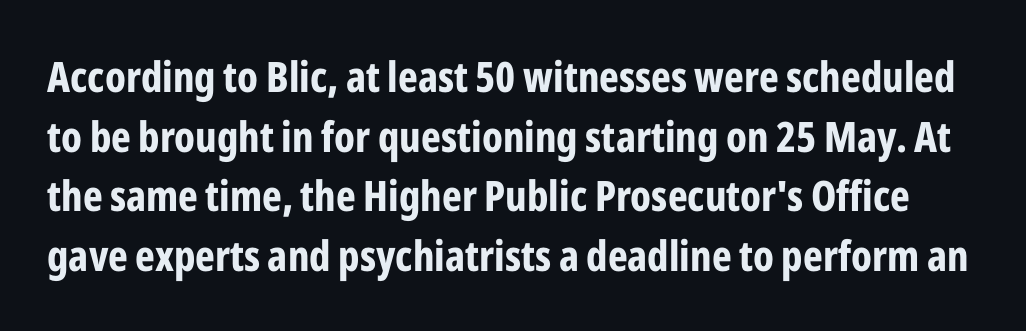
The image shows 42 px bold, condensed sans-serif type, upright; set normal line spacing (1.42x), normal letter spacing, not underlined; low stroke contrast and a medium x-height.
